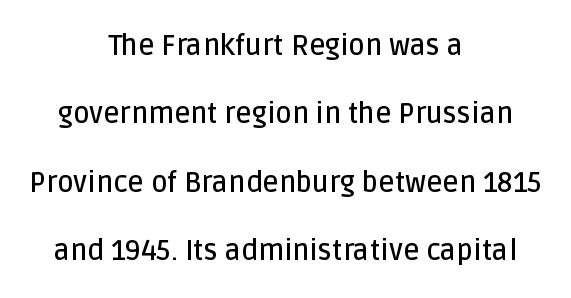
The letters advance in unequal steps, a hallmark of proportional type. The strip under each line holds only bare page. The letters stand upright; this is a roman face. Each letter's strokes conclude bluntly, with no projecting serifs. The lines are spread far apart with generous leading.
